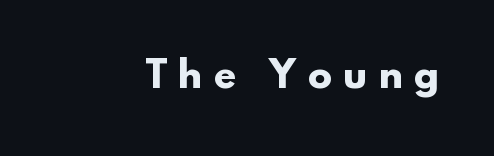
The image shows 36 px heavy sans-serif type; set unusually wide letter spacing (+0.33 em), not underlined; low stroke contrast and a small x-height.
